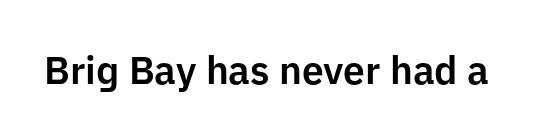
{"serif": "no", "italic": "no", "width": "normal", "stroke_contrast": "low", "x_height": "medium", "monospaced": "no", "underline": "no", "letter_spacing": "normal", "letter_spacing_em": 0.0, "glyph_px": 39}
